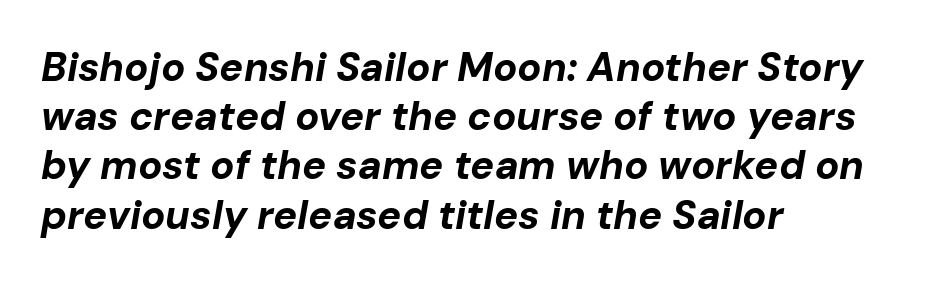
Only glyphs here, with clear space below each row. In terms of posture, this sample is oblique. Inter-character spacing is left at the font's built-in metrics. Teacher's note: observe the even left margin — that is flush-left alignment. The characters look thick and weighty, a clear bold. These lines are rendered in a variable-pitch font.
